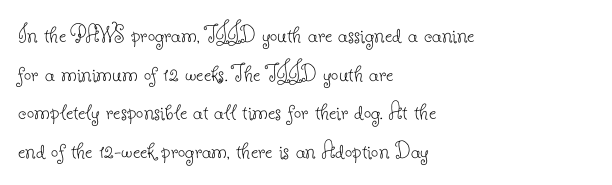
Posture: vertical. The weight tops out at a normal text grade. Words appear dense and cohesive because spacing is normal. If you drew a ruler down the left edge, every line would touch it. Line spacing here is normal. Underline: absent.
